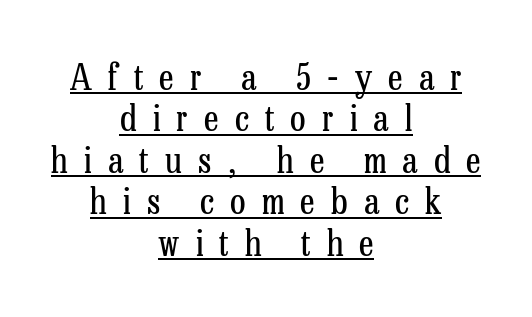
Q: Is the text bold? A: No.
Q: Is the text italic (slanted)? A: No, it is upright.
Q: Is the typeface a serif or a sans-serif typeface? A: Serif.
Q: Is the text underlined? A: Yes.
Q: How is the paragraph aligned? A: Centered.
Q: Is the spacing between letters normal or unusually wide? A: Unusually wide.
Q: Is the spacing between lines tight, normal or loose? A: Tight.
Q: Width (condensed, normal, or wide)? A: Condensed.
Q: Stroke contrast? A: Low.
Q: x-height? A: Medium.
Q: Monospaced? A: No.
